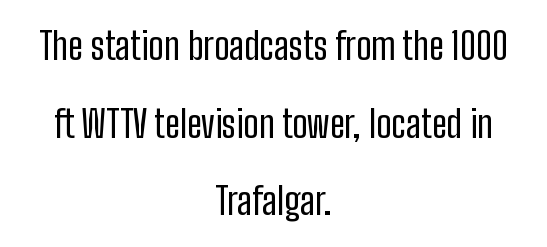
The image shows 38 px regular-weight, condensed sans-serif type, upright; set centered, loose line spacing (2.04x), normal letter spacing, not underlined; low stroke contrast and a medium x-height.
